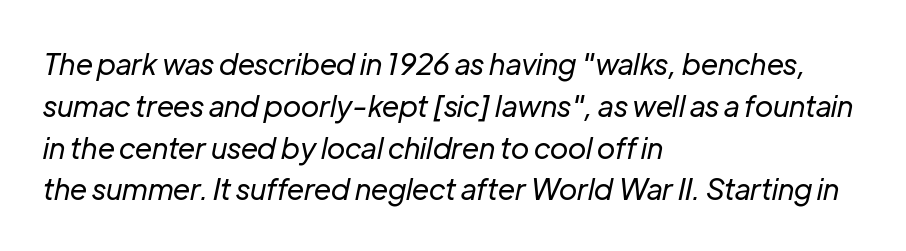
Q: Is the text bold? A: No.
Q: Is the text italic (slanted)? A: Yes, it leans right by about 12 degrees.
Q: Is the text underlined? A: No.
Q: How is the paragraph aligned? A: Left-aligned.
Q: Is the spacing between letters normal or unusually wide? A: Normal.
Q: Is the spacing between lines tight, normal or loose? A: Normal.
Q: Width (condensed, normal, or wide)? A: Normal.
Q: Stroke contrast? A: Low.
Q: x-height? A: Medium.
Q: Monospaced? A: No.
